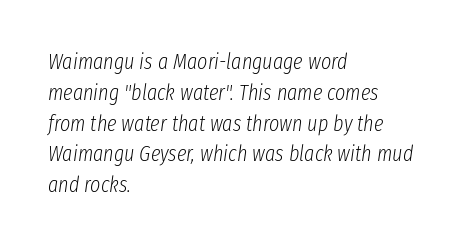
This rendering features lettering with no underline. Observe the ordinary spacing: letters are neighbours, not strangers. Tall strokes in this sample are angled rather than plumb. Does the copy run flush right? No — it runs flush left. No heavy texture on the line: the type isn't bold. Notice how descenders clear the ascenders below comfortably — that's standard leading.
